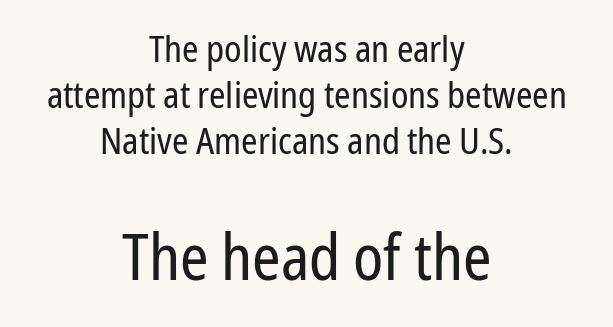
The horizontal fit of the characters is conventional and even. The rendering uses natural spacing where letterforms have individual widths. Style check: upright. The string is rendered with underlining switched off. This rendering uses center alignment, leaving both contours irregular but symmetric. The leading is moderate, giving the passage an even texture.
